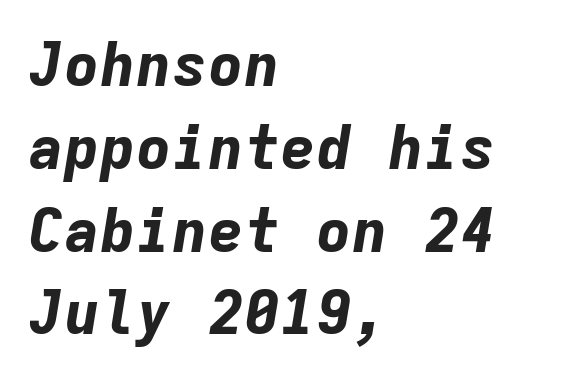
The image shows 60 px bold type, italic (leaning right), monospaced; set left-aligned, normal line spacing (1.38x), normal letter spacing, not underlined; low stroke contrast and a medium x-height.
